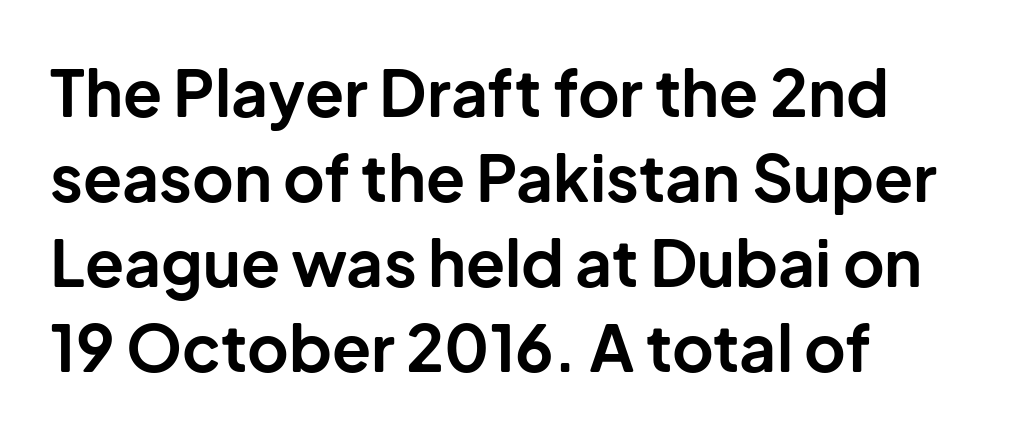
Q: Is the text bold? A: Yes.
Q: Is the text italic (slanted)? A: No, it is upright.
Q: Is the typeface a serif or a sans-serif typeface? A: Sans-serif.
Q: Is the text underlined? A: No.
Q: How is the paragraph aligned? A: Left-aligned.
Q: Is the spacing between letters normal or unusually wide? A: Normal.
Q: Is the spacing between lines tight, normal or loose? A: Normal.
Q: Width (condensed, normal, or wide)? A: Normal.
Q: Stroke contrast? A: Low.
Q: x-height? A: Medium.
Q: Monospaced? A: No.
